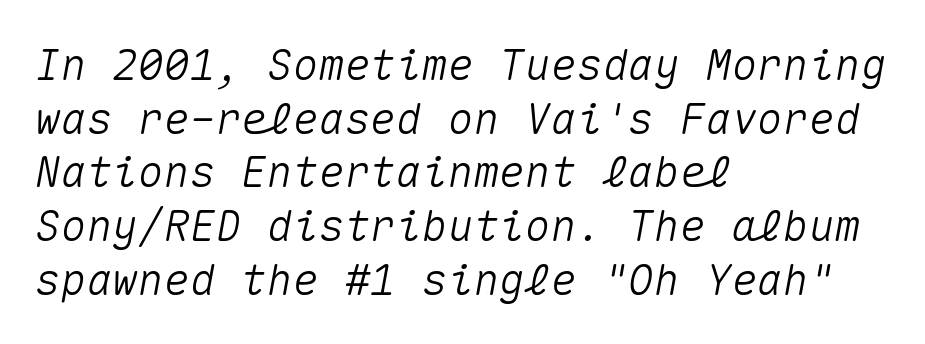
{"italic": "yes", "lean": "right", "slant_degrees": 10, "width": "normal", "stroke_contrast": "medium", "x_height": "medium", "monospaced": "yes", "underline": "no", "align": "left", "line_spacing": "normal", "line_spacing_ratio": 1.25, "letter_spacing": "normal", "letter_spacing_em": 0.0, "glyph_px": 43}
